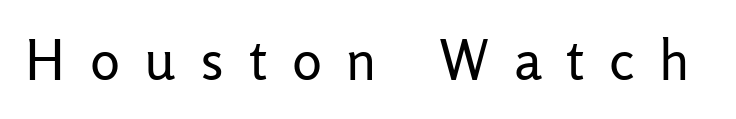
{"serif": "no", "italic": "no", "bold": "no", "weight": "regular", "width": "normal", "stroke_contrast": "low", "x_height": "medium", "monospaced": "no", "underline": "no", "letter_spacing": "wide", "letter_spacing_em": 0.44, "glyph_px": 56}
